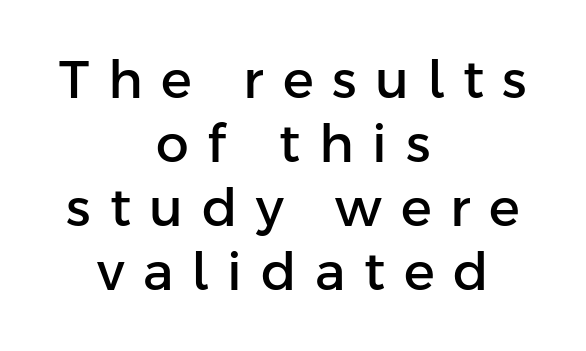
{"serif": "no", "italic": "no", "width": "normal", "stroke_contrast": "low", "x_height": "medium", "monospaced": "no", "underline": "no", "align": "center", "line_spacing_ratio": 1.23, "letter_spacing": "wide", "letter_spacing_em": 0.36, "glyph_px": 52}
